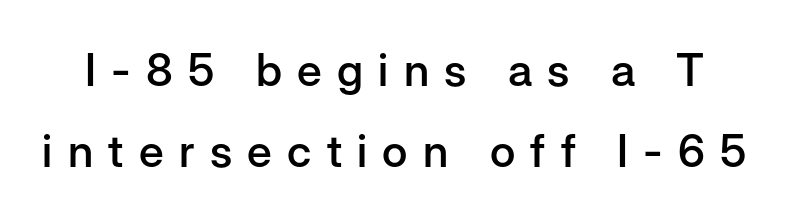
{"serif": "no", "italic": "no", "bold": "semi", "weight": "semibold", "width": "normal", "stroke_contrast": "low", "x_height": "medium", "monospaced": "no", "underline": "no", "line_spacing_ratio": 1.8, "letter_spacing": "wide", "letter_spacing_em": 0.34, "glyph_px": 45}
